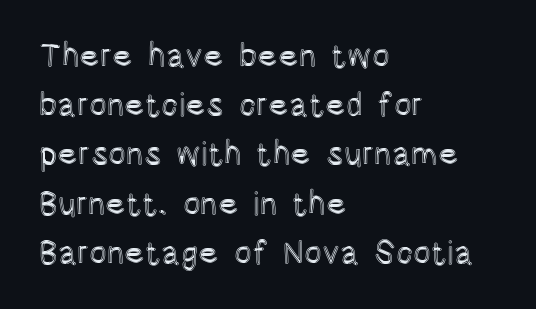
Q: Is the text italic (slanted)? A: No, it is upright.
Q: Is the text underlined? A: No.
Q: How is the paragraph aligned? A: Left-aligned.
Q: Is the spacing between letters normal or unusually wide? A: Normal.
Q: Is the spacing between lines tight, normal or loose? A: Normal.
Q: Width (condensed, normal, or wide)? A: Condensed.
Q: x-height? A: Large.
Q: Monospaced? A: No.
